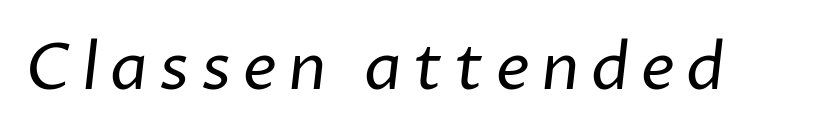
Type style note: lacks serifs. This reads as an unemphasized weight, regular at the heaviest. Is this a fixed-width face? No — the glyphs have proportional, varying widths. Just letters on the line, the space beneath them empty.
